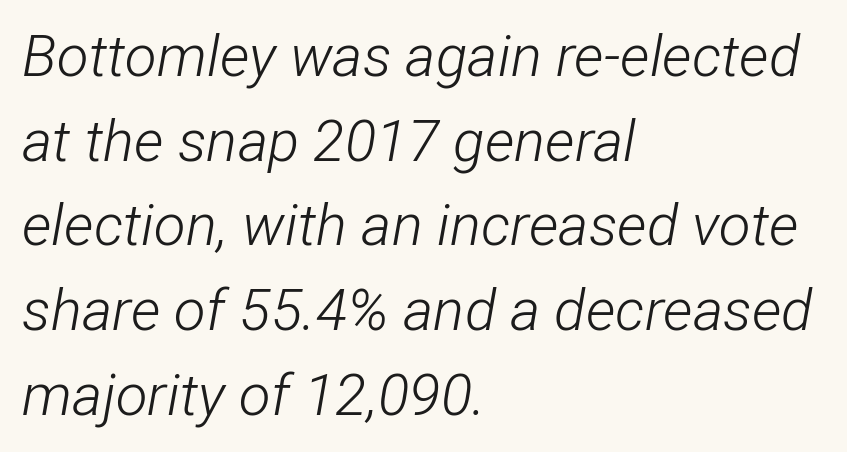
{"italic": "yes", "lean": "right", "slant_degrees": 12, "bold": "no", "weight": "light", "width": "condensed", "stroke_contrast": "low", "x_height": "medium", "monospaced": "no", "underline": "no", "align": "left", "line_spacing": "normal", "line_spacing_ratio": 1.46, "letter_spacing": "normal", "letter_spacing_em": 0.0, "glyph_px": 58}
